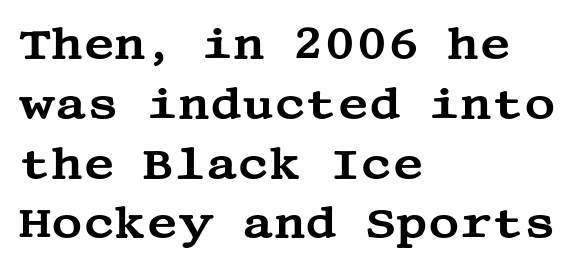
The image shows 43 px wide serif type, upright; set left-aligned, normal line spacing (1.39x), normal letter spacing, not underlined; medium stroke contrast and a large x-height.
